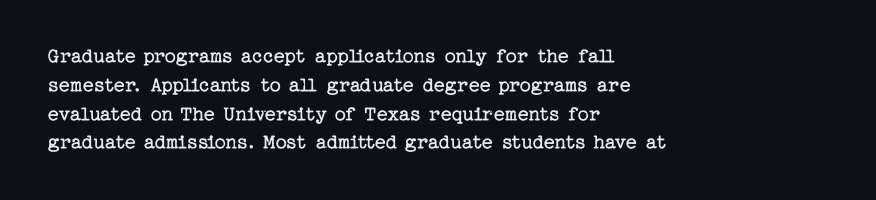
{"italic": "no", "bold": "no", "underline": "no", "align": "left", "line_spacing": "normal", "line_spacing_ratio": 1.31, "letter_spacing": "normal", "letter_spacing_em": 0.0, "glyph_px": 22}
